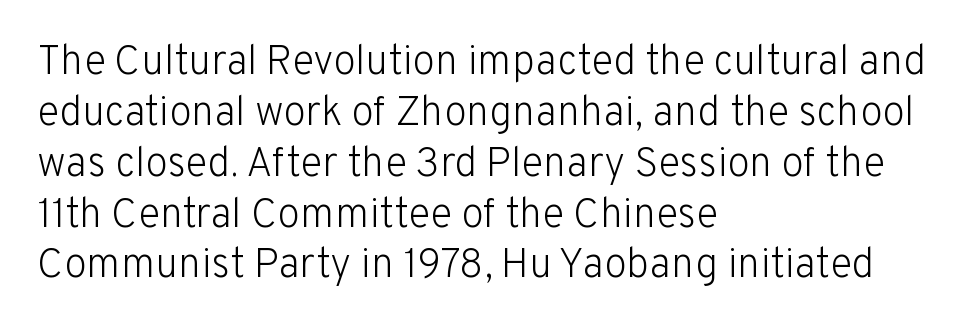
{"serif": "no", "italic": "no", "bold": "no", "weight": "light", "width": "normal", "stroke_contrast": "low", "x_height": "medium", "monospaced": "no", "underline": "no", "align": "left", "line_spacing_ratio": 1.24, "letter_spacing": "normal", "letter_spacing_em": 0.0, "glyph_px": 41}
